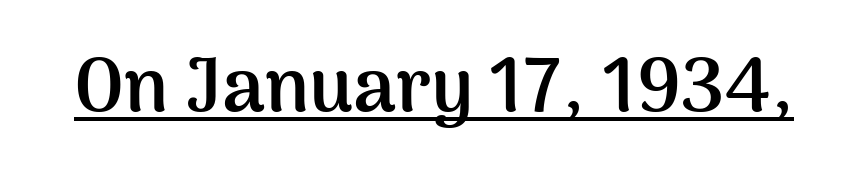
This is the regular roman posture of the typeface. These lines are rendered in a variable-pitch font. Each letter's strokes conclude bluntly, with no projecting serifs. The letterforms sit shoulder to shoulder at normal distance.
